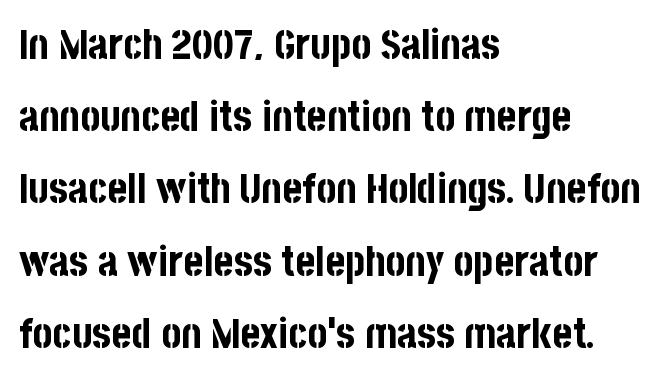
Q: Is the text bold? A: Yes.
Q: Is the text italic (slanted)? A: No, it is upright.
Q: Is the typeface a serif or a sans-serif typeface? A: Sans-serif.
Q: Is the text underlined? A: No.
Q: How is the paragraph aligned? A: Left-aligned.
Q: Is the spacing between letters normal or unusually wide? A: Normal.
Q: Width (condensed, normal, or wide)? A: Condensed.
Q: Stroke contrast? A: Low.
Q: x-height? A: Large.
Q: Monospaced? A: No.
